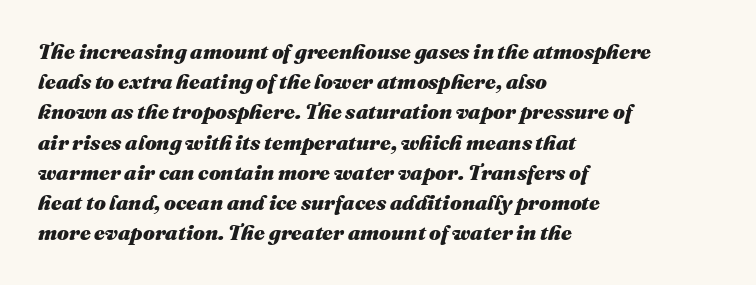
The image shows 21 px bold type, italic (leaning right); set left-aligned, normal line spacing (1.44x), normal letter spacing, not underlined.
